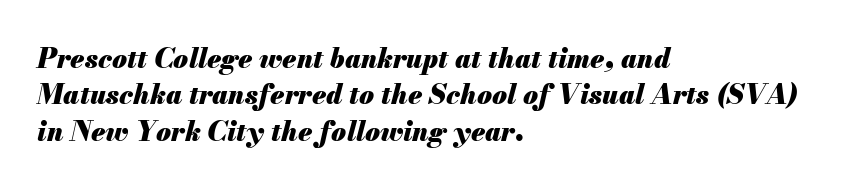
The image shows 27 px bold type, italic (leaning right); set left-aligned, normal line spacing (1.35x), normal letter spacing, not underlined.
